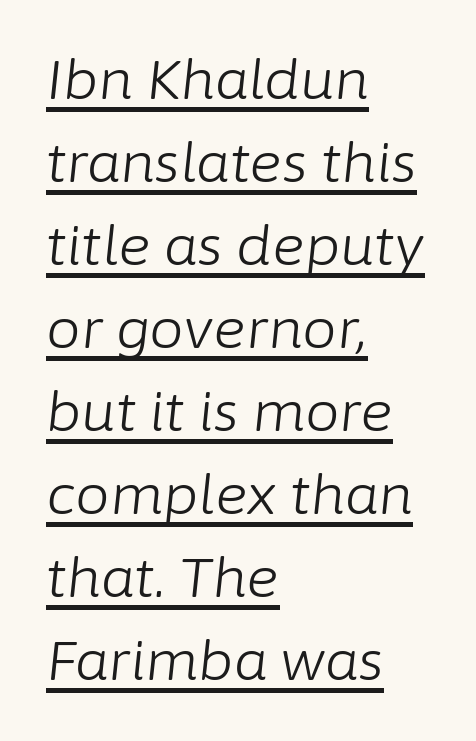
{"italic": "yes", "lean": "right", "slant_degrees": 6, "bold": "no", "weight": "light", "width": "normal", "stroke_contrast": "low", "x_height": "medium", "monospaced": "no", "underline": "yes", "align": "left", "line_spacing": "normal", "line_spacing_ratio": 1.51, "letter_spacing": "normal", "letter_spacing_em": 0.0, "glyph_px": 55}
